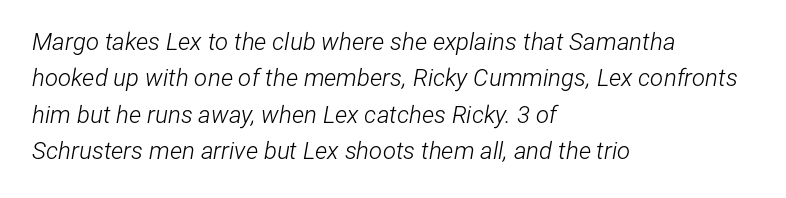
Q: Is the text bold? A: No.
Q: Is the text italic (slanted)? A: Yes, it leans right by about 12 degrees.
Q: Is the text underlined? A: No.
Q: How is the paragraph aligned? A: Left-aligned.
Q: Is the spacing between letters normal or unusually wide? A: Normal.
Q: Is the spacing between lines tight, normal or loose? A: Normal.
